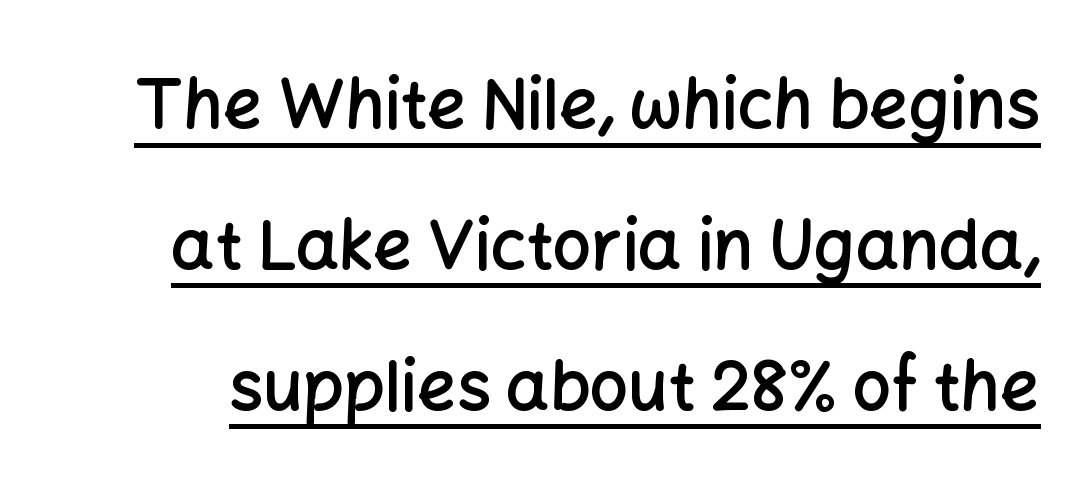
The letters carry no serifs — their stems end cleanly without finishing strokes. Character widths vary here, with narrow letters taking less room than wide ones. Notice the wide empty band between every row — that's loose leading. The strokes are fattened partway — semibold, not bold. Short note: letters normally spaced.
